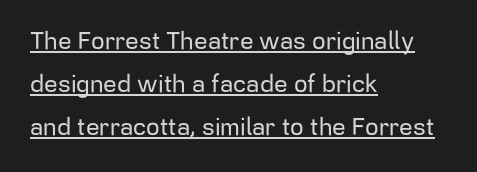
Q: Is the text italic (slanted)? A: No, it is upright.
Q: Is the text underlined? A: Yes.
Q: How is the paragraph aligned? A: Left-aligned.
Q: Is the spacing between letters normal or unusually wide? A: Normal.
